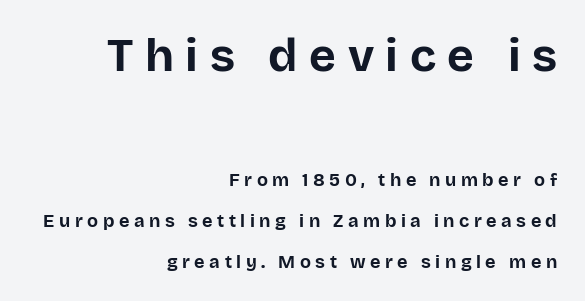
The image shows 46 px bold sans-serif type, upright; set right-aligned, loose line spacing (2.27x), unusually wide letter spacing (+0.25 em), not underlined; the first (top) block is 2.56x larger; low stroke contrast and a large x-height.
